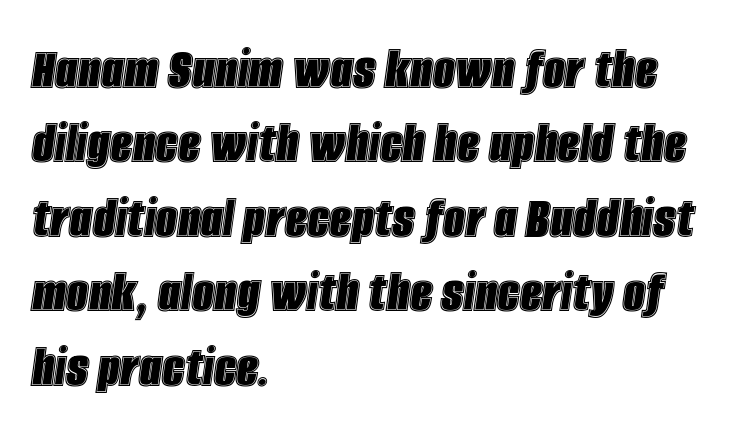
{"italic": "yes", "lean": "right", "slant_degrees": 8, "width": "condensed", "x_height": "large", "monospaced": "no", "underline": "no", "align": "left", "line_spacing_ratio": 1.2, "letter_spacing": "normal", "letter_spacing_em": 0.0, "glyph_px": 62}
